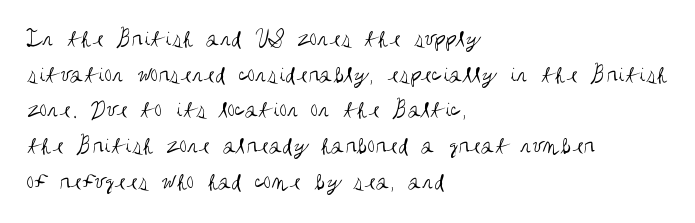
The image shows 25 px text type; set left-aligned, normal line spacing (1.43x), normal letter spacing, not underlined.
